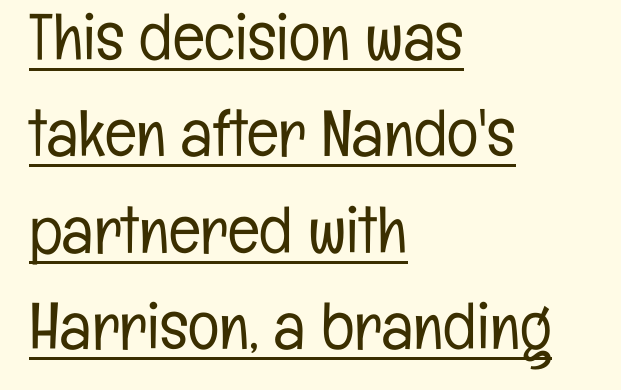
Q: Is the text bold? A: No.
Q: Is the text italic (slanted)? A: No, it is upright.
Q: Is the typeface a serif or a sans-serif typeface? A: Sans-serif.
Q: Is the text underlined? A: Yes.
Q: How is the paragraph aligned? A: Left-aligned.
Q: Is the spacing between letters normal or unusually wide? A: Normal.
Q: Is the spacing between lines tight, normal or loose? A: Normal.
Q: Width (condensed, normal, or wide)? A: Condensed.
Q: Stroke contrast? A: Low.
Q: x-height? A: Medium.
Q: Monospaced? A: No.
